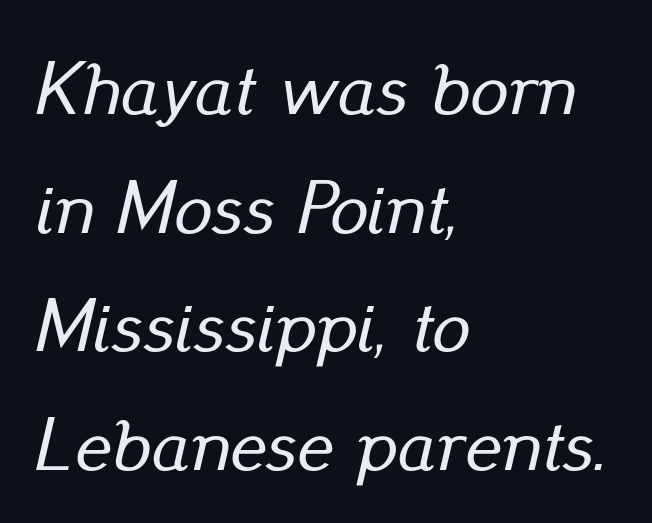
{"italic": "yes", "lean": "right", "slant_degrees": 13, "width": "normal", "stroke_contrast": "low", "x_height": "small", "monospaced": "no", "underline": "no", "align": "left", "line_spacing": "normal", "line_spacing_ratio": 1.56, "letter_spacing": "normal", "letter_spacing_em": 0.0, "glyph_px": 76}
